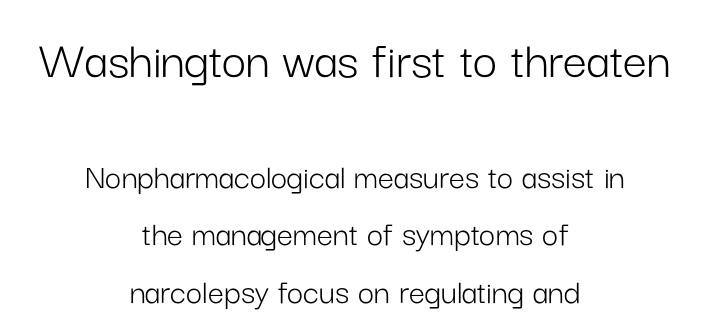
The image shows 54 px light sans-serif type, upright; set centered, normal line spacing (1.6x), normal letter spacing, not underlined; the first (top) block is 1.5x larger; low stroke contrast and a medium x-height.
